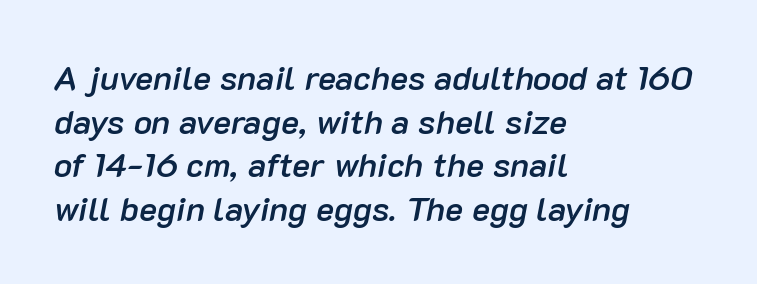
The image shows 34 px semibold type, italic (leaning right); set left-aligned, normal line spacing (1.28x), normal letter spacing, not underlined; low stroke contrast and a medium x-height.
